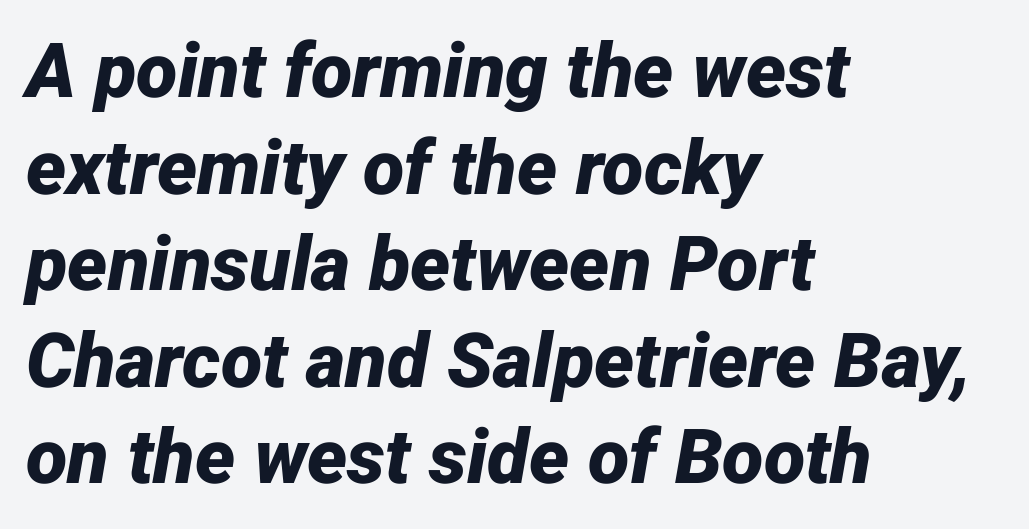
The image shows 76 px bold type, italic (leaning right); set left-aligned, normal line spacing (1.27x), normal letter spacing, not underlined; low stroke contrast and a medium x-height.
